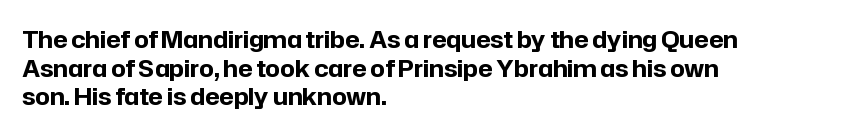
{"italic": "no", "bold": "yes", "underline": "no", "align": "left", "line_spacing_ratio": 1.24, "letter_spacing": "normal", "letter_spacing_em": 0.0, "glyph_px": 23}
